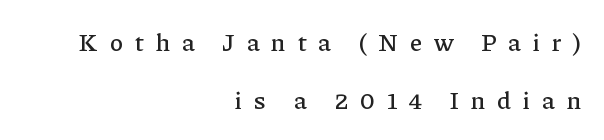
The image shows 25 px text type, upright; set right-aligned, loose line spacing (2.31x), unusually wide letter spacing (+0.48 em), not underlined.
